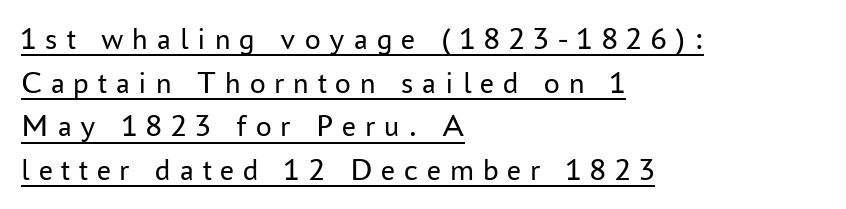
The image shows 31 px regular-weight sans-serif type, upright; set left-aligned, normal line spacing (1.41x), unusually wide letter spacing (+0.29 em), underlined; low stroke contrast and a medium x-height.
